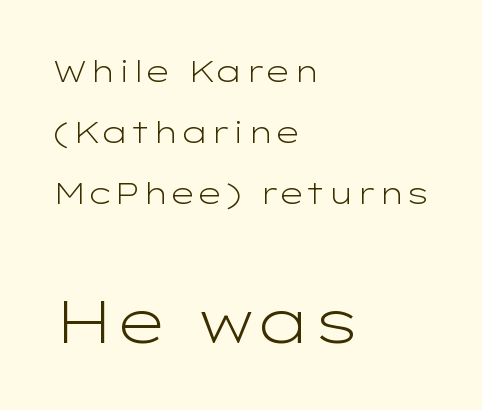
The image shows 60 px light, wide sans-serif type, upright; set left-aligned, loose line spacing (2.03x), normal letter spacing, not underlined; the second (bottom) block is 2.0x larger; low stroke contrast and a medium x-height.
